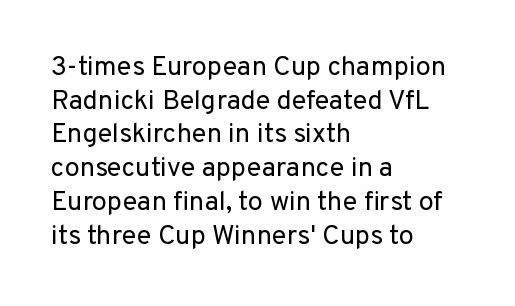
{"italic": "no", "bold": "no", "underline": "no", "align": "left", "line_spacing": "normal", "line_spacing_ratio": 1.25, "letter_spacing": "normal", "letter_spacing_em": 0.0, "glyph_px": 27}
